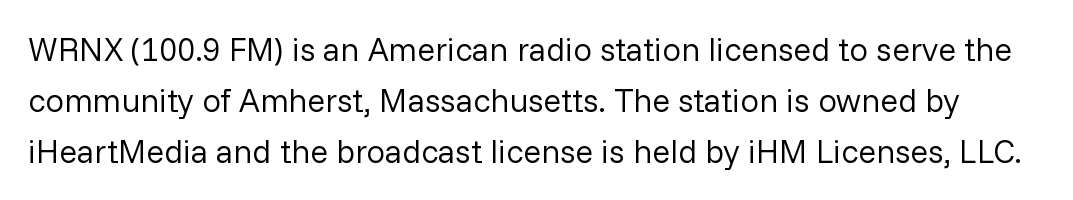
Just letters on the line, the space beneath them empty. The line texture is even and compact thanks to regular tracking. You can tell it's not italic because the verticals are truly vertical. Letters have the restrained weight of plain body copy at most. No feet cap the strokes, marking this as sans-serif type. The lines sit at an ordinary, default distance from one another.
